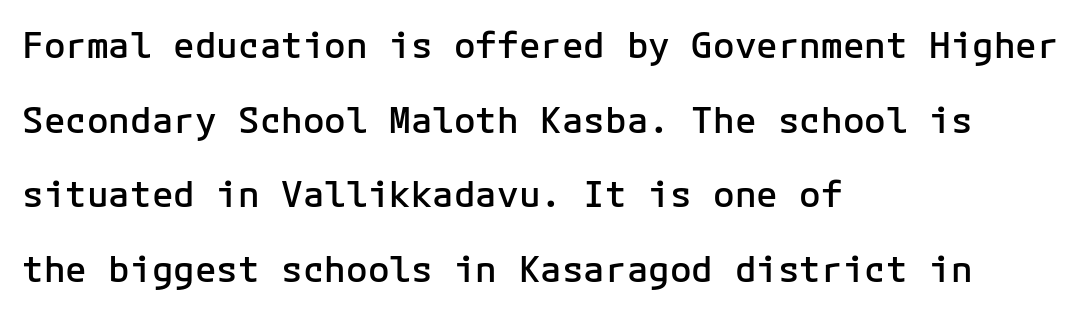
Q: Is the text bold? A: Semi-bold.
Q: Is the text italic (slanted)? A: No, it is upright.
Q: Is the typeface a serif or a sans-serif typeface? A: Sans-serif.
Q: Is the text underlined? A: No.
Q: How is the paragraph aligned? A: Left-aligned.
Q: Is the spacing between letters normal or unusually wide? A: Normal.
Q: Is the spacing between lines tight, normal or loose? A: Loose.
Q: Width (condensed, normal, or wide)? A: Normal.
Q: Stroke contrast? A: Low.
Q: x-height? A: Medium.
